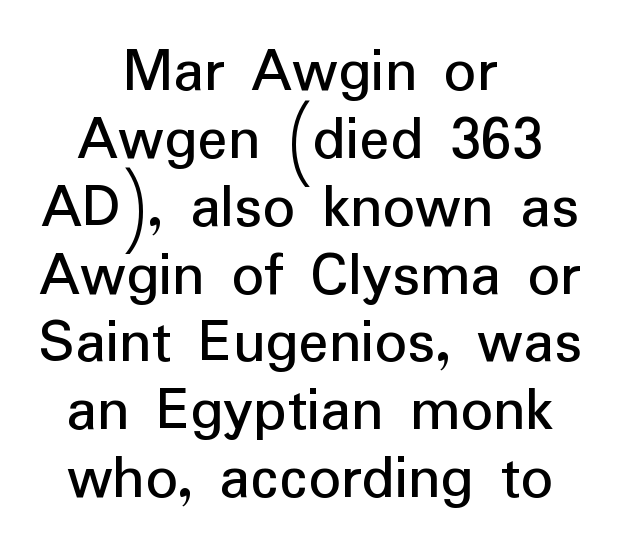
Q: Is the text bold? A: No.
Q: Is the text italic (slanted)? A: No, it is upright.
Q: Is the typeface a serif or a sans-serif typeface? A: Sans-serif.
Q: Is the text underlined? A: No.
Q: How is the paragraph aligned? A: Centered.
Q: Is the spacing between letters normal or unusually wide? A: Normal.
Q: Is the spacing between lines tight, normal or loose? A: Tight.
Q: Width (condensed, normal, or wide)? A: Normal.
Q: Stroke contrast? A: Low.
Q: x-height? A: Medium.
Q: Monospaced? A: No.
